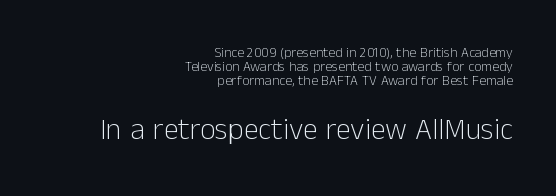
{"serif": "no", "italic": "no", "bold": "no", "weight": "light", "width": "normal", "stroke_contrast": "low", "x_height": "medium", "monospaced": "no", "underline": "no", "align": "right", "line_spacing": "tight", "line_spacing_ratio": 1.01, "letter_spacing": "normal", "letter_spacing_em": 0.0, "larger_block": "second", "size_ratio": 2.14, "glyph_px": 30}
